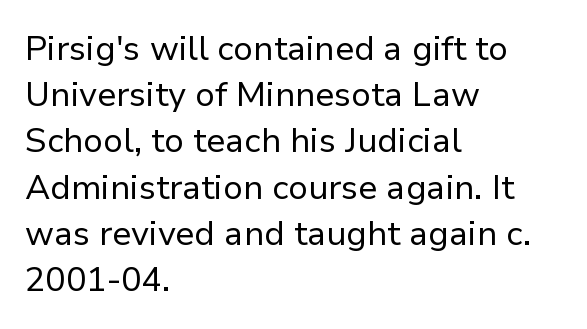
Stems and bowls with no extra thickness — not bold. A normal amount of white space separates one row of letters from the next. These lines are set flush left with a ragged right edge. Note the varied advance widths — an 'i' is clearly narrower than an 'm'. Observe the absence of serifs on each vertical stroke in this sample.
